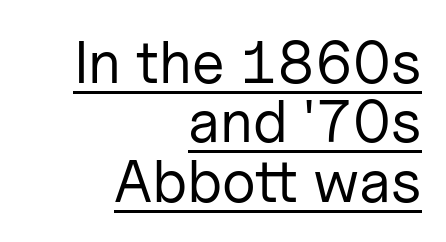
{"serif": "no", "italic": "no", "bold": "no", "weight": "regular", "width": "normal", "stroke_contrast": "low", "x_height": "medium", "monospaced": "no", "underline": "yes", "align": "right", "line_spacing": "tight", "line_spacing_ratio": 0.99, "letter_spacing": "normal", "letter_spacing_em": 0.0, "glyph_px": 60}
